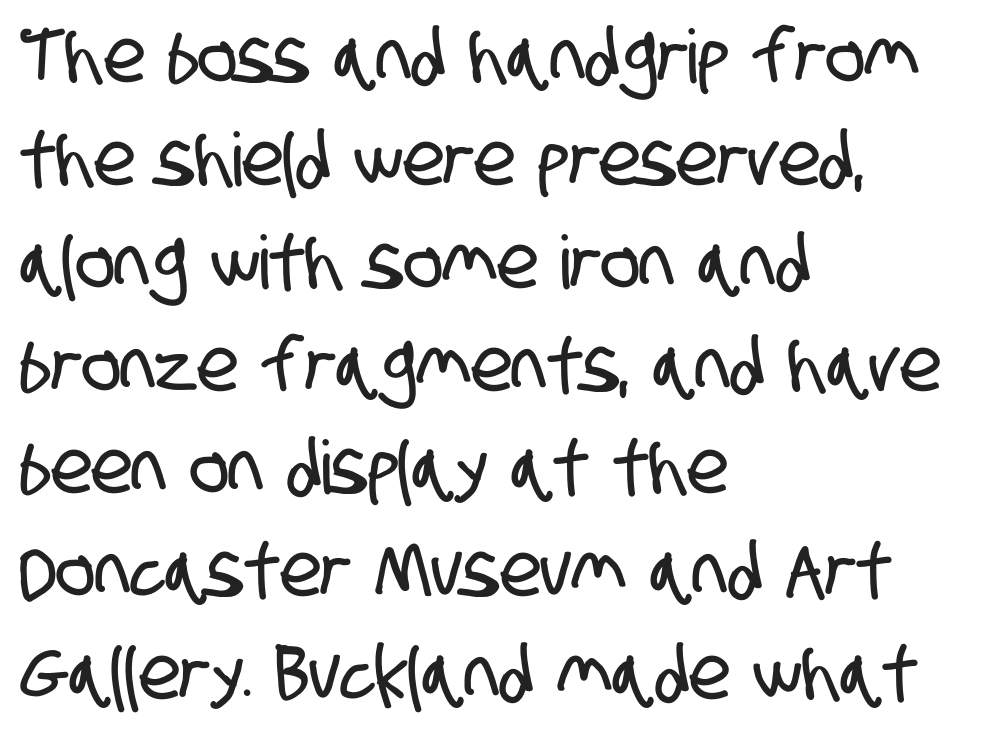
{"serif": "no", "width": "condensed", "stroke_contrast": "low", "x_height": "large", "monospaced": "no", "underline": "no", "align": "left", "line_spacing": "normal", "line_spacing_ratio": 1.39, "letter_spacing": "normal", "letter_spacing_em": 0.0, "glyph_px": 74}
